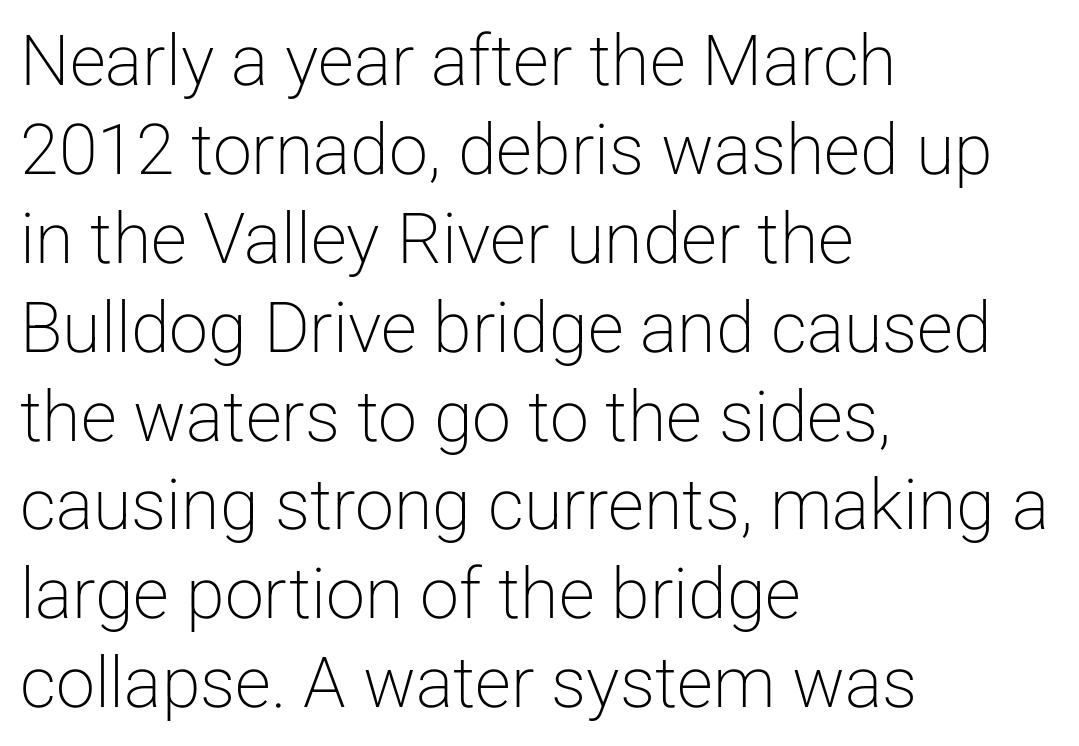
The image shows 70 px light sans-serif type, upright; set left-aligned, normal line spacing (1.27x), normal letter spacing, not underlined; low stroke contrast and a medium x-height.
